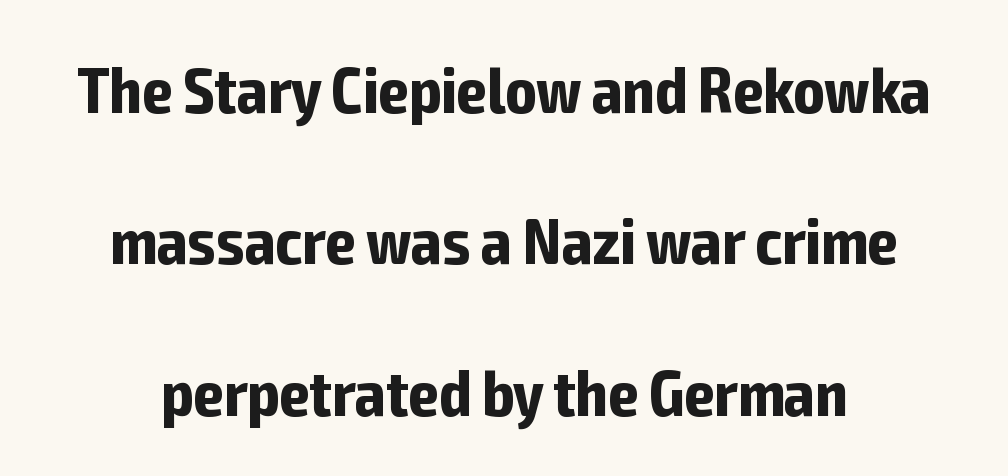
The image shows 65 px bold, condensed sans-serif type, upright; set loose line spacing (2.33x), normal letter spacing, not underlined; low stroke contrast and a medium x-height.
